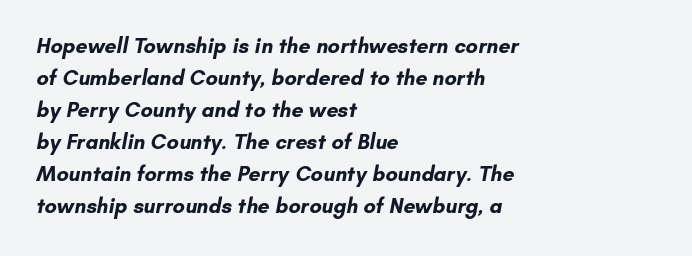
Every row of glyphs begins at an identical x-position on the left. Tracking here is standard; glyphs follow each other at the usual distance. Only glyphs here, with clear space below each row. Summary of vertical rhythm: regular, with standard interline spacing.
